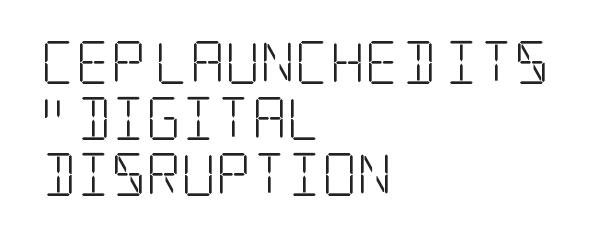
{"serif": "yes", "italic": "no", "bold": "no", "weight": "light", "width": "condensed", "stroke_contrast": "low", "x_height": "large", "underline": "no", "align": "left", "line_spacing": "normal", "line_spacing_ratio": 1.3, "letter_spacing": "normal", "letter_spacing_em": 0.0, "glyph_px": 43}
